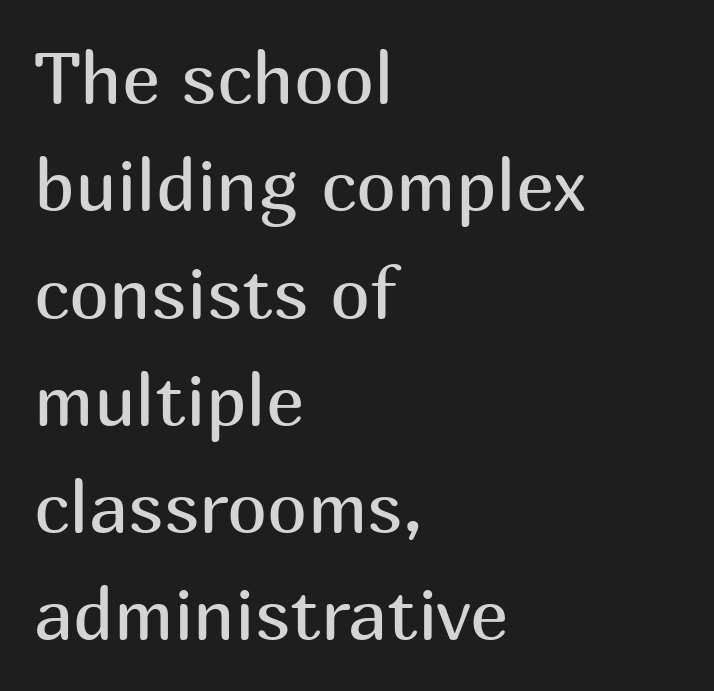
The image shows 72 px regular-weight sans-serif type, upright; set left-aligned, normal line spacing (1.49x), normal letter spacing, not underlined; medium stroke contrast and a medium x-height.
